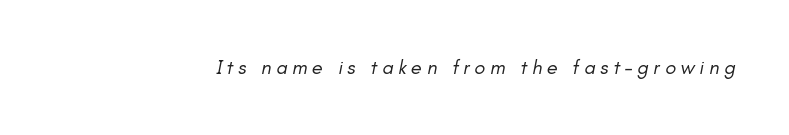
Q: Is the text bold? A: No.
Q: Is the text italic (slanted)? A: Yes, it leans right by about 11 degrees.
Q: Is the text underlined? A: No.
Q: Is the spacing between letters normal or unusually wide? A: Unusually wide.
